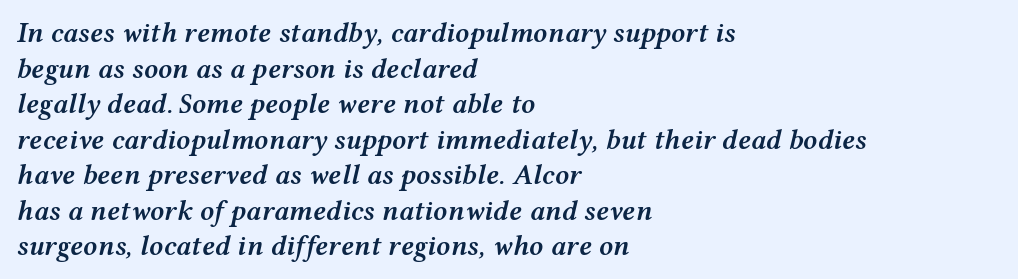
Q: Is the text bold? A: Semi-bold.
Q: Is the text italic (slanted)? A: Yes, it leans right by about 12 degrees.
Q: Is the text underlined? A: No.
Q: How is the paragraph aligned? A: Left-aligned.
Q: Is the spacing between letters normal or unusually wide? A: Normal.
Q: Is the spacing between lines tight, normal or loose? A: Normal.
Q: Width (condensed, normal, or wide)? A: Wide.
Q: Stroke contrast? A: Medium.
Q: x-height? A: Medium.
Q: Monospaced? A: No.
